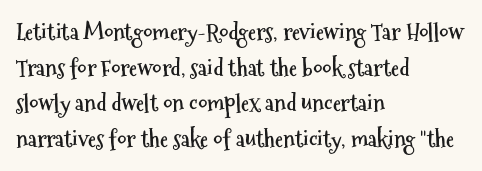
Is the block centered? No — it sits flush against the left margin. A full-strength bold gives these letters their thick strokes. The zone under the glyphs is completely vacant. This sample uses an upright cut, with every glyph sitting square on the baseline. The passage shown has conventional tracking throughout. The line-height multiplier appears to be the usual default.
